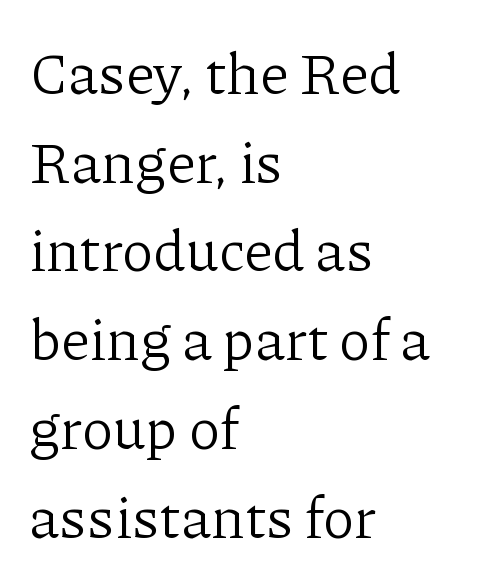
The image shows 58 px light serif type, upright; set left-aligned, normal line spacing (1.53x), normal letter spacing, not underlined; low stroke contrast and a medium x-height.
